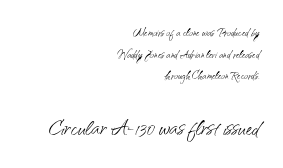
The image shows 28 px light sans-serif type; set right-aligned, normal line spacing (1.55x), normal letter spacing, not underlined; the second (bottom) block is 2.0x larger; medium stroke contrast and a small x-height.
